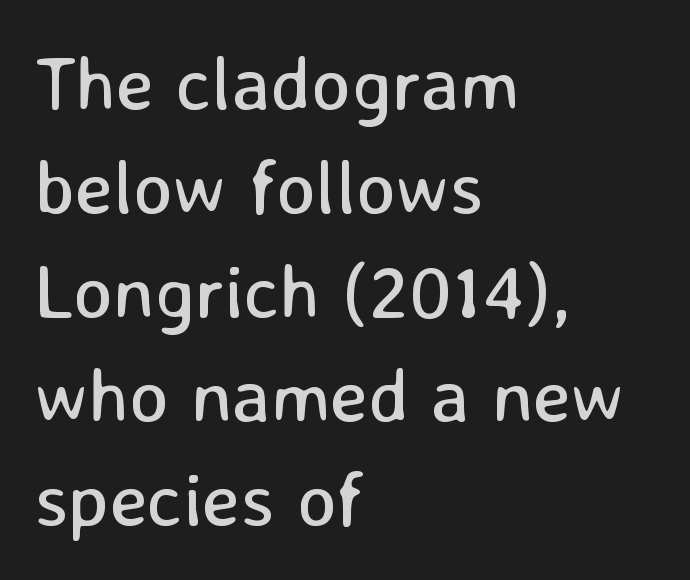
Glance below the letters and you will spot only blank space. The compositor pushed each line to the left boundary. The axis of the letterforms is exactly vertical. Short note: letters normally spaced. The passage shown stacks its lines at a standard gap. The rendering uses natural spacing where letterforms have individual widths.
